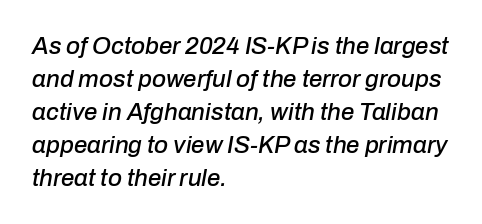
The image shows 24 px text type, italic (leaning right); set left-aligned, normal line spacing (1.37x), normal letter spacing, not underlined.
